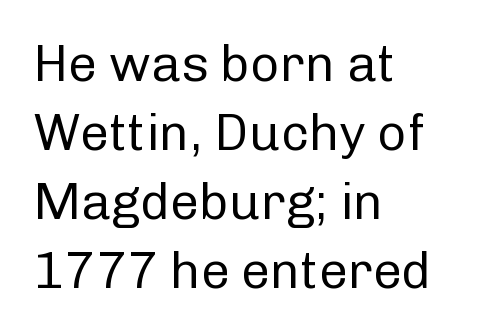
The image shows 51 px regular-weight sans-serif type, upright; set left-aligned, normal line spacing (1.35x), normal letter spacing, not underlined; low stroke contrast and a medium x-height.
